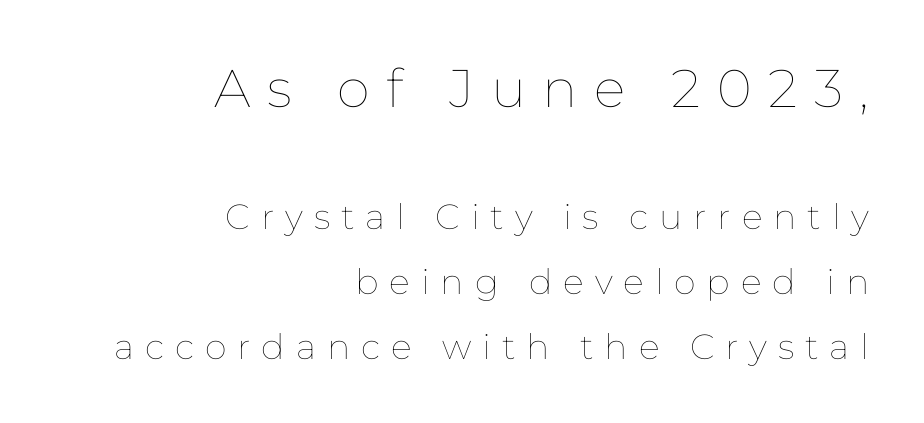
{"italic": "no", "bold": "no", "weight": "thin", "width": "normal", "stroke_contrast": "low", "x_height": "medium", "monospaced": "no", "underline": "no", "align": "right", "line_spacing_ratio": 1.85, "letter_spacing": "wide", "letter_spacing_em": 0.31, "larger_block": "first", "size_ratio": 1.51, "glyph_px": 53}
